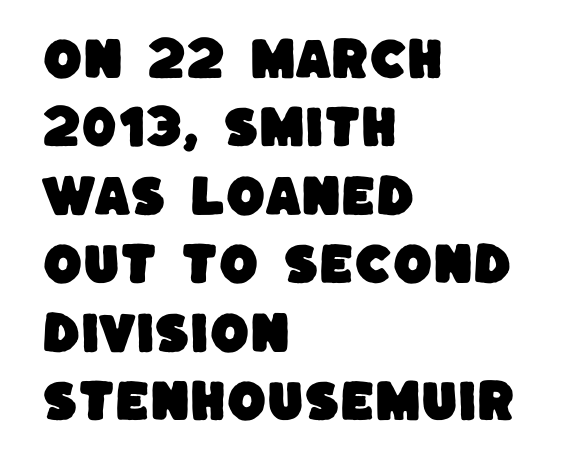
The image shows 45 px sans-serif type; set left-aligned, normal line spacing (1.52x), normal letter spacing, not underlined; low stroke contrast and a large x-height.
